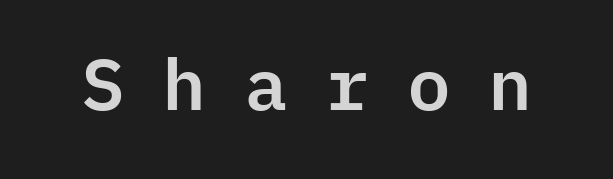
Q: Is the text italic (slanted)? A: No, it is upright.
Q: Is the typeface a serif or a sans-serif typeface? A: Sans-serif.
Q: Is the text underlined? A: No.
Q: Is the spacing between letters normal or unusually wide? A: Unusually wide.
Q: Width (condensed, normal, or wide)? A: Normal.
Q: Stroke contrast? A: Low.
Q: x-height? A: Medium.
Q: Monospaced? A: Yes.
